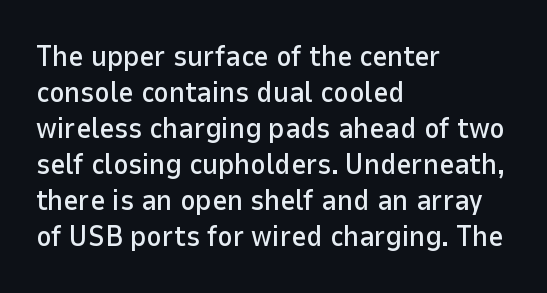
Q: Is the text italic (slanted)? A: No, it is upright.
Q: Is the typeface a serif or a sans-serif typeface? A: Sans-serif.
Q: Is the text underlined? A: No.
Q: How is the paragraph aligned? A: Left-aligned.
Q: Is the spacing between letters normal or unusually wide? A: Normal.
Q: Width (condensed, normal, or wide)? A: Normal.
Q: Stroke contrast? A: Low.
Q: x-height? A: Medium.
Q: Monospaced? A: No.
